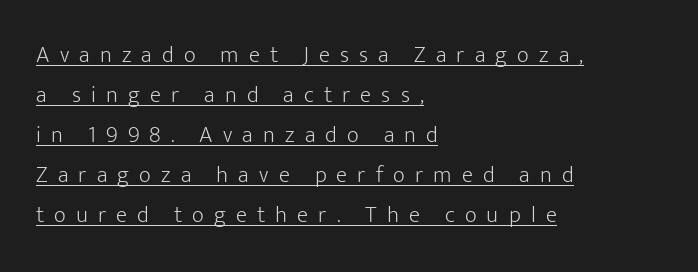
{"italic": "no", "bold": "no", "underline": "yes", "align": "left", "line_spacing_ratio": 1.74, "letter_spacing": "wide", "letter_spacing_em": 0.44, "glyph_px": 23}
